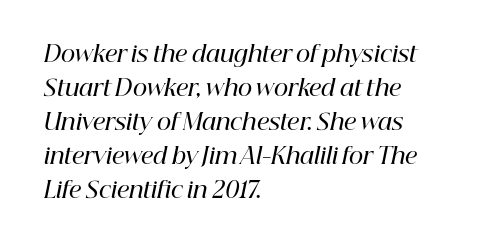
The passage is arranged the way most books set body copy — flush left. Standard letterfit; no display-style spreading of the glyphs. Would a proofreader flag this as italicized? Yes. Bare-footed words on every line.
